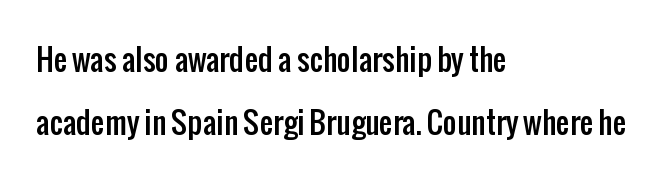
These lines are rendered in a variable-pitch font. This is sans-serif lettering, the kind often seen on screens and signage. Only glyphs here, with clear space below each row. Visually the block forms a straight wall on the left and a jagged coastline on the right. The horizontal fit of the characters is conventional and even.
